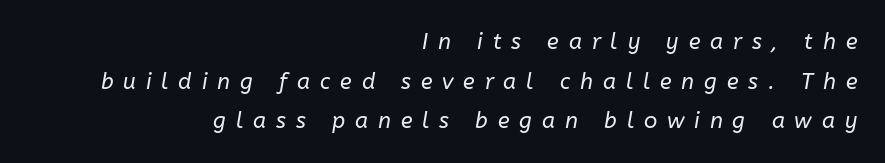
{"italic": "yes", "lean": "right", "slant_degrees": 10, "bold": "no", "underline": "no", "align": "right", "line_spacing_ratio": 1.8, "letter_spacing": "wide", "letter_spacing_em": 0.45, "glyph_px": 22}
